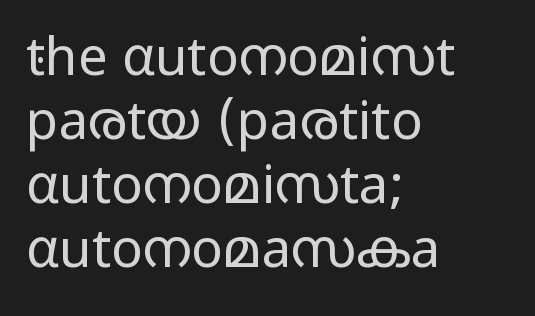
This rendering uses left alignment, leaving the right contour irregular. Between one letter and the next there's only the usual sliver of space. These lines are composed in type without serifs. Posture: straight, roman, zero tilt. Counters stay open thanks to moderate or lighter strokes. The glyphs are unaccompanied by any horizontal stroke below them.
